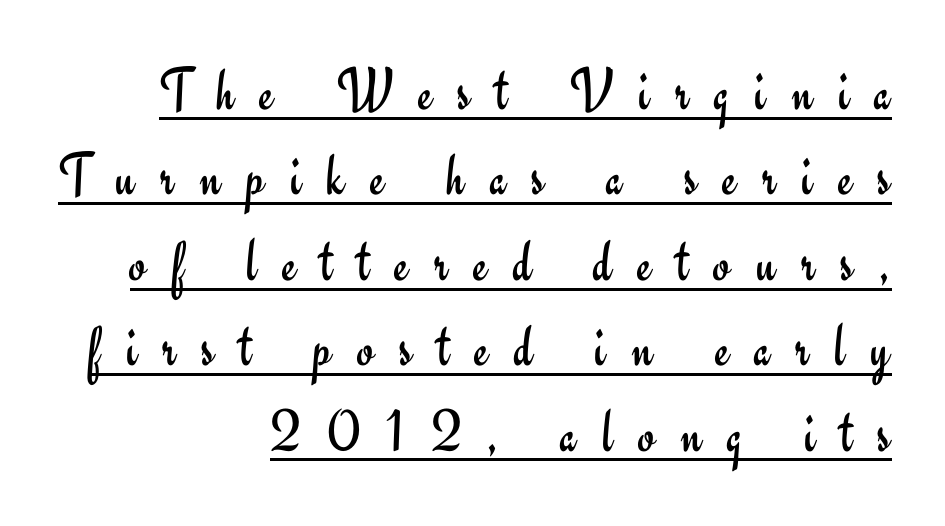
The passage is arranged like a letterhead date or caption credit — flush right. A continuous stroke trails under the words, as in a hyperlink. Ink coverage per letter is moderate at most. Honestly, the letter spacing is so wide it's the main thing you notice. Proportional: the letters do not fall into vertical columns.
